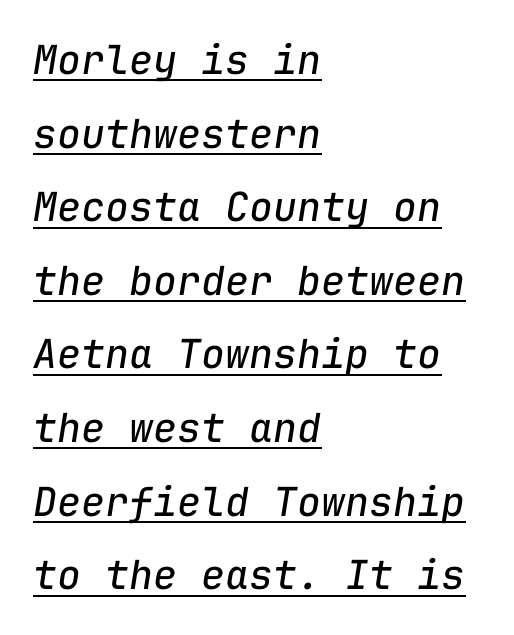
Q: Is the text bold? A: No.
Q: Is the text italic (slanted)? A: Yes, it leans right by about 9 degrees.
Q: Is the text underlined? A: Yes.
Q: How is the paragraph aligned? A: Left-aligned.
Q: Is the spacing between letters normal or unusually wide? A: Normal.
Q: Width (condensed, normal, or wide)? A: Normal.
Q: Stroke contrast? A: Low.
Q: x-height? A: Medium.
Q: Monospaced? A: Yes.
